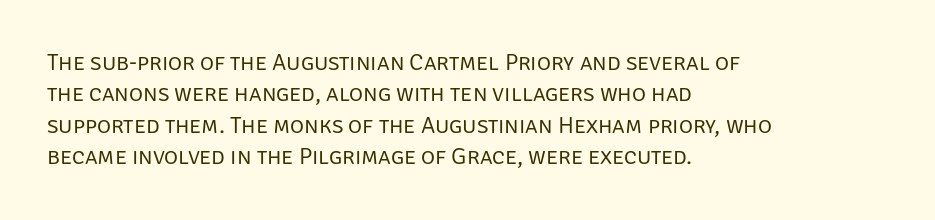
What stands out about the letter spacing? Nothing — it is the standard amount. Unmarked baselines from the first word to the last. The rendering anchors every line to the left-hand side. Regarding leading, the lines here are spaced in the standard way. Compared with a typical body face, this is equally light or lighter still. In terms of posture, this sample is upright.
